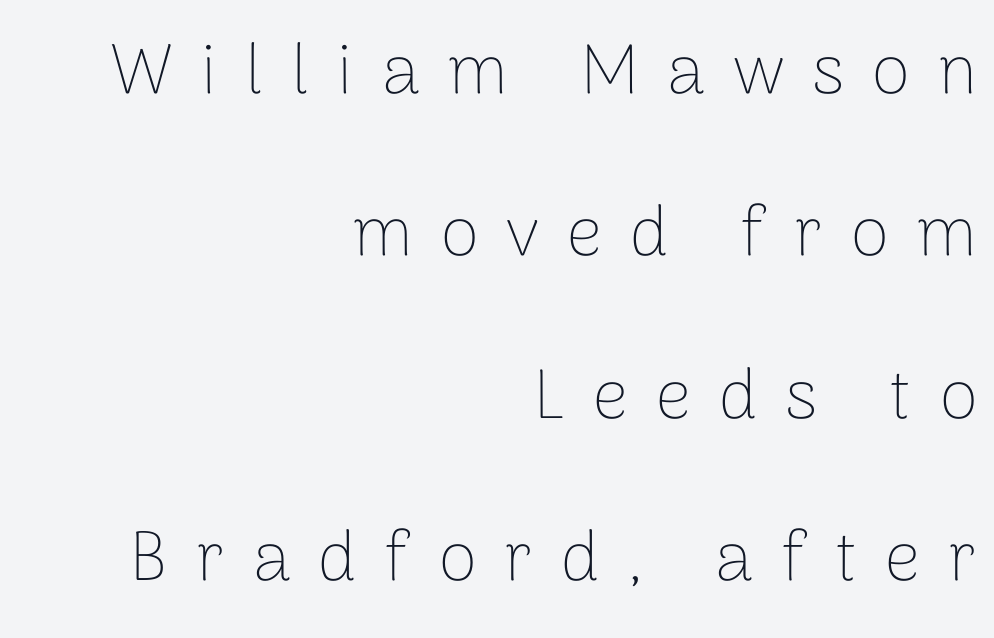
{"serif": "no", "italic": "no", "bold": "no", "weight": "thin", "width": "normal", "stroke_contrast": "low", "x_height": "medium", "monospaced": "no", "underline": "no", "align": "right", "line_spacing": "loose", "line_spacing_ratio": 2.32, "letter_spacing": "wide", "letter_spacing_em": 0.4, "glyph_px": 70}
